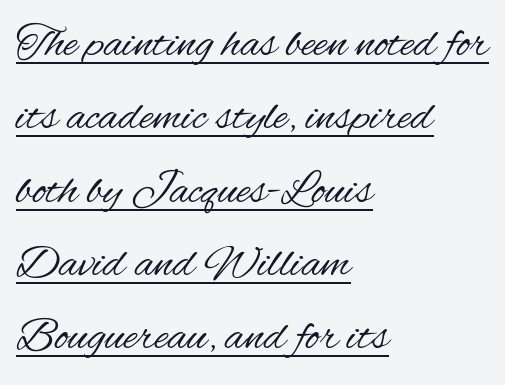
{"serif": "no", "bold": "no", "weight": "regular", "width": "condensed", "stroke_contrast": "medium", "x_height": "small", "monospaced": "no", "underline": "yes", "align": "left", "line_spacing": "normal", "line_spacing_ratio": 1.56, "letter_spacing": "normal", "letter_spacing_em": 0.0, "glyph_px": 47}
